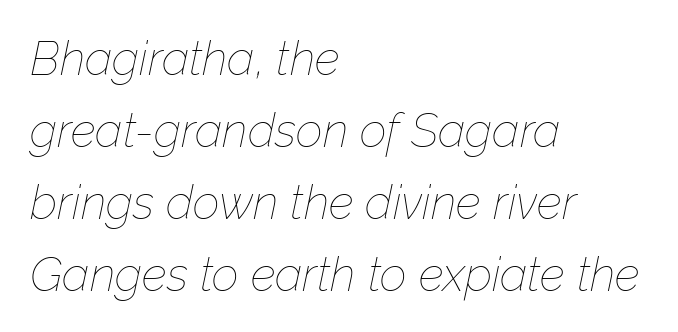
Q: Is the text bold? A: No.
Q: Is the text italic (slanted)? A: Yes, it leans right by about 12 degrees.
Q: Is the text underlined? A: No.
Q: How is the paragraph aligned? A: Left-aligned.
Q: Is the spacing between letters normal or unusually wide? A: Normal.
Q: Is the spacing between lines tight, normal or loose? A: Normal.
Q: Width (condensed, normal, or wide)? A: Normal.
Q: Stroke contrast? A: Low.
Q: x-height? A: Medium.
Q: Monospaced? A: No.
